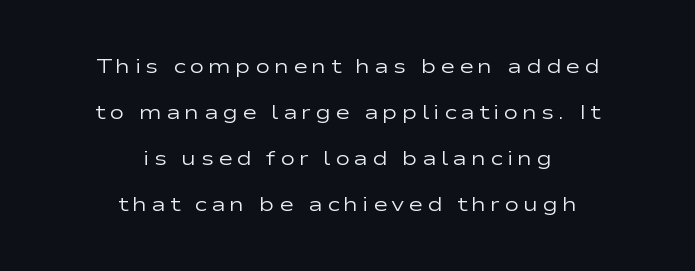
The image shows 20 px text type, upright; set centered, loose line spacing (2.3x), unusually wide letter spacing (+0.2 em), not underlined.
